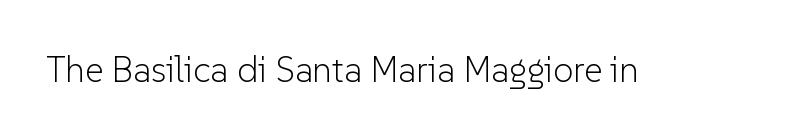
The image shows 36 px light sans-serif type, upright; set normal letter spacing, not underlined; low stroke contrast and a medium x-height.
